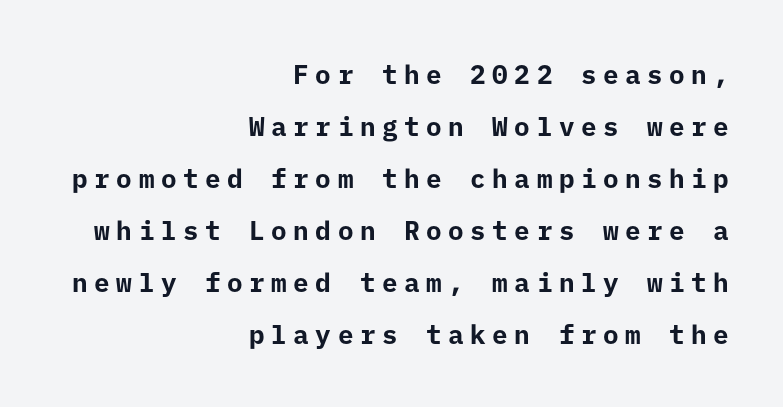
{"italic": "no", "bold": "yes", "underline": "no", "align": "right", "line_spacing": "loose", "line_spacing_ratio": 2.0, "letter_spacing": "wide", "letter_spacing_em": 0.25, "glyph_px": 26}
